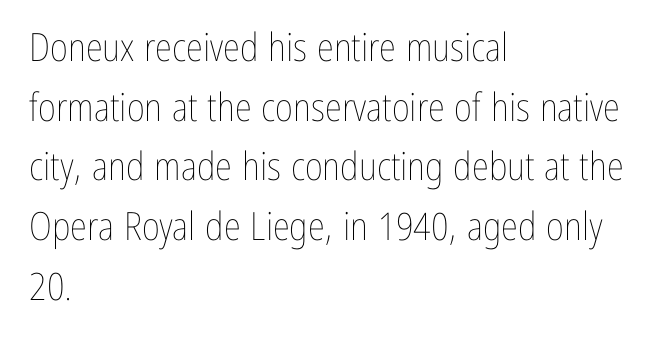
The image shows 39 px thin, condensed type, upright; set left-aligned, normal line spacing (1.53x), normal letter spacing, not underlined; low stroke contrast and a medium x-height.
